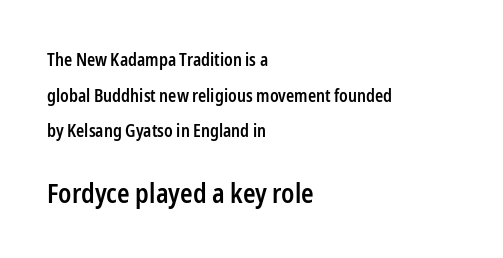
The image shows 26 px text type, upright; set left-aligned, loose line spacing (2.1x), normal letter spacing, not underlined; the second (bottom) block is 1.53x larger.
